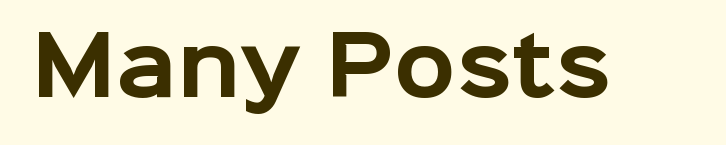
Classification — sans serif. The typesetting leans heavy: a genuine bold. The specimen omits any rule beneath the text block's lines. Here the designer chose a conventional face with non-uniform glyph widths.
